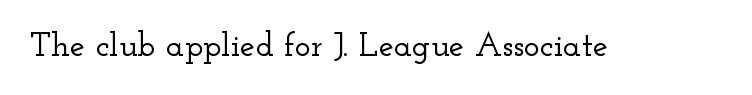
The image shows 34 px wide serif type, upright; set normal letter spacing, not underlined; low stroke contrast and a small x-height.
